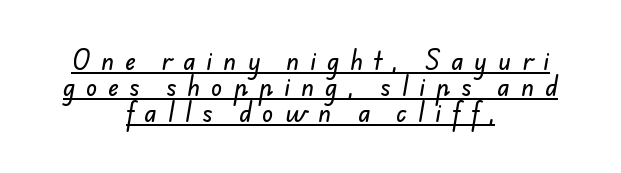
{"underline": "yes", "align": "center", "line_spacing": "tight", "line_spacing_ratio": 1.12, "letter_spacing": "wide", "letter_spacing_em": 0.48, "glyph_px": 23}
